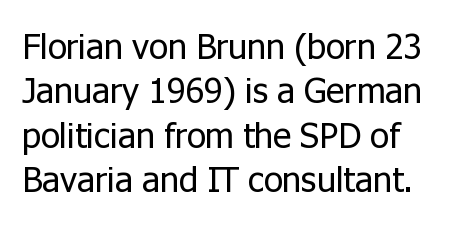
The image shows 35 px regular-weight sans-serif type, upright; set normal line spacing (1.27x), normal letter spacing, not underlined; low stroke contrast and a medium x-height.
